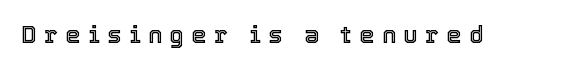
Vertical strokes here are truly vertical. The line texture is sparse and dotted thanks to wide tracking. Descenders hang freely into open space.
